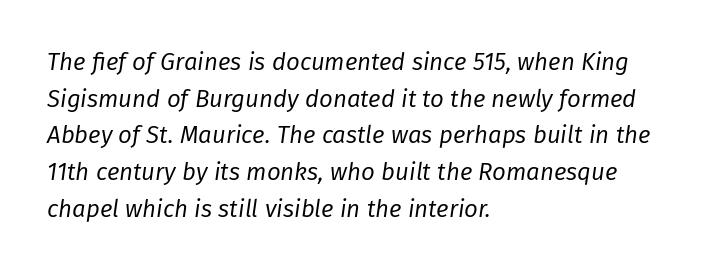
The image shows 24 px text type, italic (leaning right); set left-aligned, normal line spacing (1.53x), normal letter spacing, not underlined.
